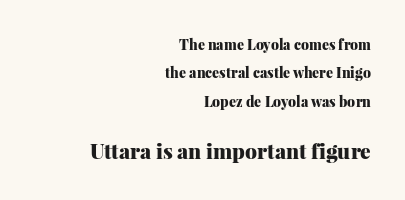
The glyphs have the mass of a bold cut. The composition opens small and finishes big. Spacing between characters is what you'd get straight out of the box. The specimen reads as upright at a glance.
